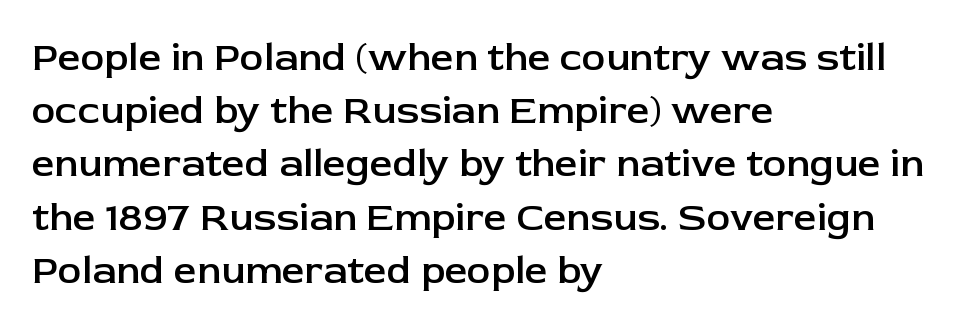
{"serif": "no", "italic": "no", "bold": "semi", "weight": "semibold", "width": "normal", "stroke_contrast": "low", "x_height": "medium", "monospaced": "no", "underline": "no", "align": "left", "line_spacing": "normal", "line_spacing_ratio": 1.33, "letter_spacing": "normal", "letter_spacing_em": 0.0, "glyph_px": 40}
